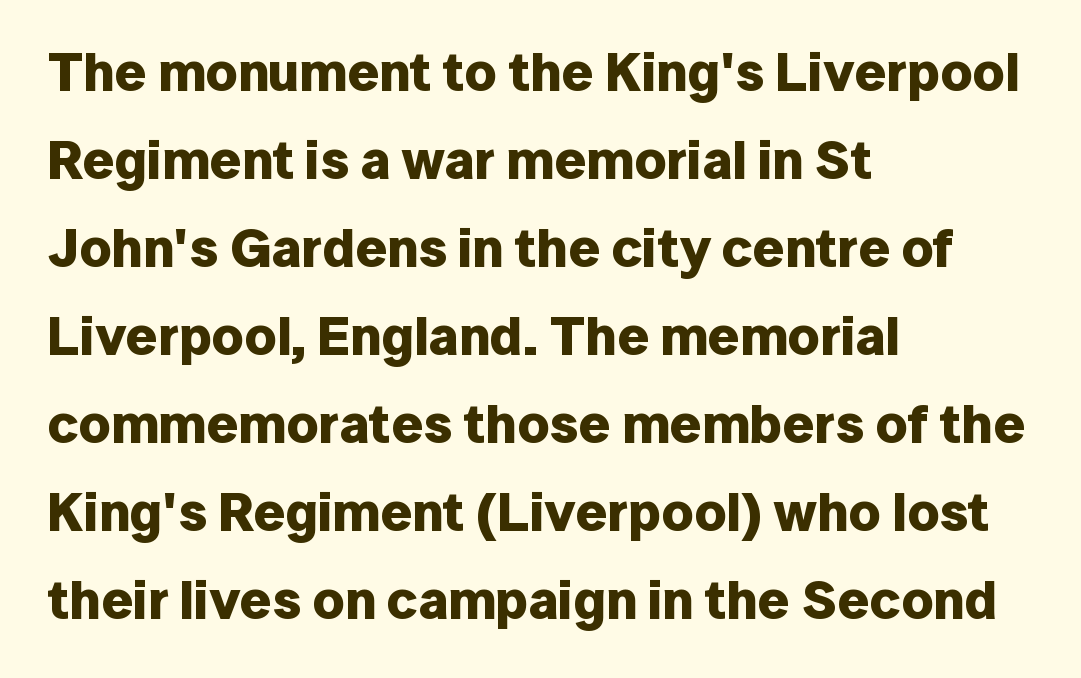
The image shows 55 px bold sans-serif type, upright; set left-aligned, normal line spacing (1.6x), normal letter spacing, not underlined; low stroke contrast and a medium x-height.
